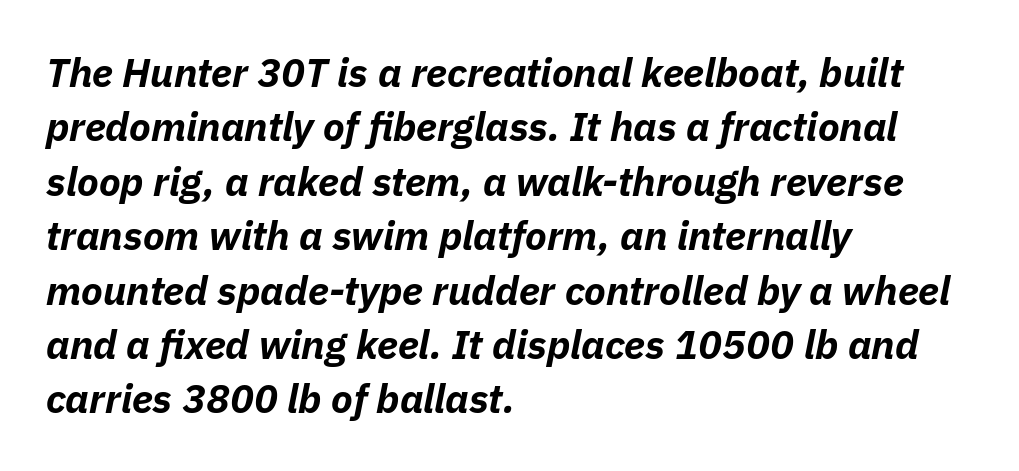
Q: Is the text bold? A: Yes.
Q: Is the text italic (slanted)? A: Yes, it leans right by about 11 degrees.
Q: Is the text underlined? A: No.
Q: How is the paragraph aligned? A: Left-aligned.
Q: Is the spacing between letters normal or unusually wide? A: Normal.
Q: Is the spacing between lines tight, normal or loose? A: Normal.
Q: Width (condensed, normal, or wide)? A: Normal.
Q: Stroke contrast? A: Low.
Q: x-height? A: Medium.
Q: Monospaced? A: No.
